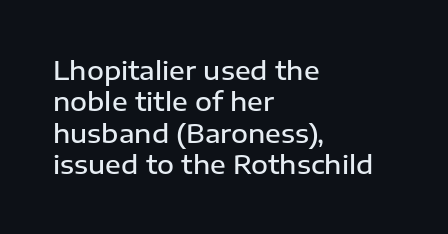
Q: Is the text bold? A: Semi-bold.
Q: Is the text italic (slanted)? A: No, it is upright.
Q: Is the text underlined? A: No.
Q: How is the paragraph aligned? A: Left-aligned.
Q: Is the spacing between letters normal or unusually wide? A: Normal.
